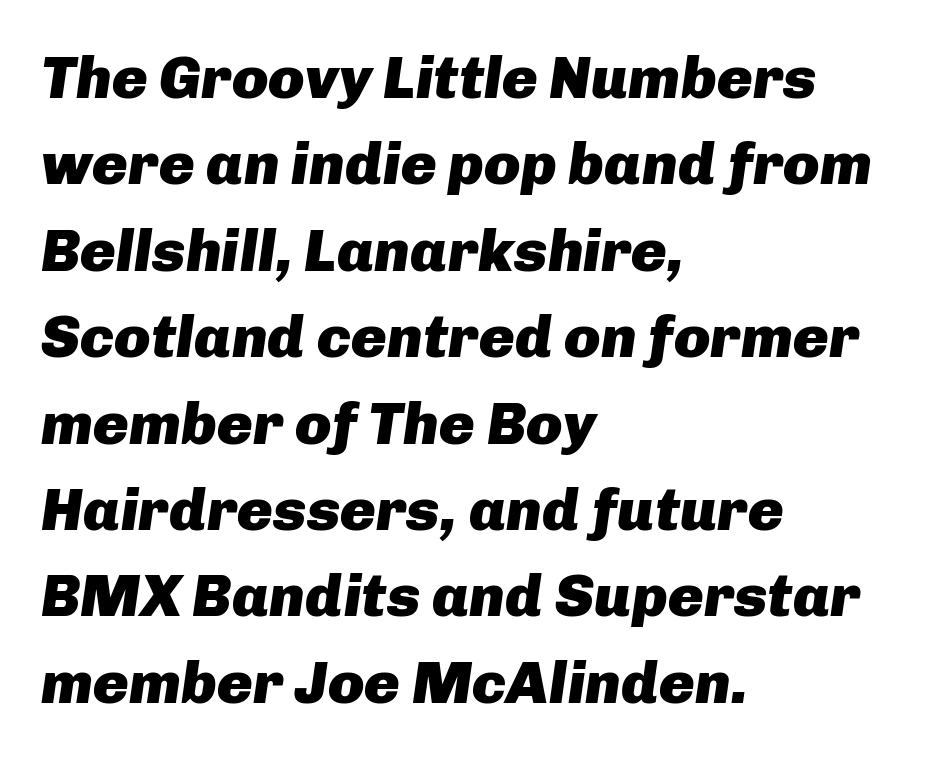
{"italic": "yes", "lean": "right", "slant_degrees": 8, "bold": "yes", "weight": "heavy", "width": "normal", "stroke_contrast": "low", "x_height": "medium", "monospaced": "no", "underline": "no", "align": "left", "line_spacing": "normal", "line_spacing_ratio": 1.44, "letter_spacing": "normal", "letter_spacing_em": 0.0, "glyph_px": 60}
